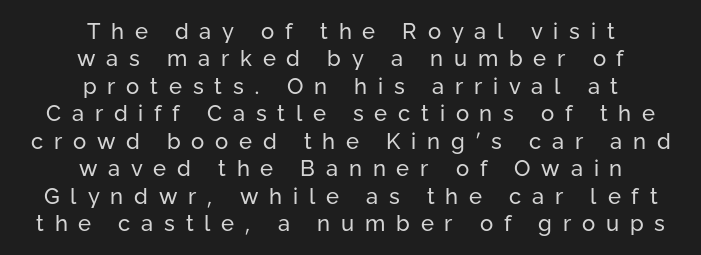
Every row of glyphs is offset so its center matches the block's center. The rows are spaced the way most documents space them. Rule under the text: the space is simply empty. Posture: vertical. The gaps between neighbouring characters are conspicuously large.
